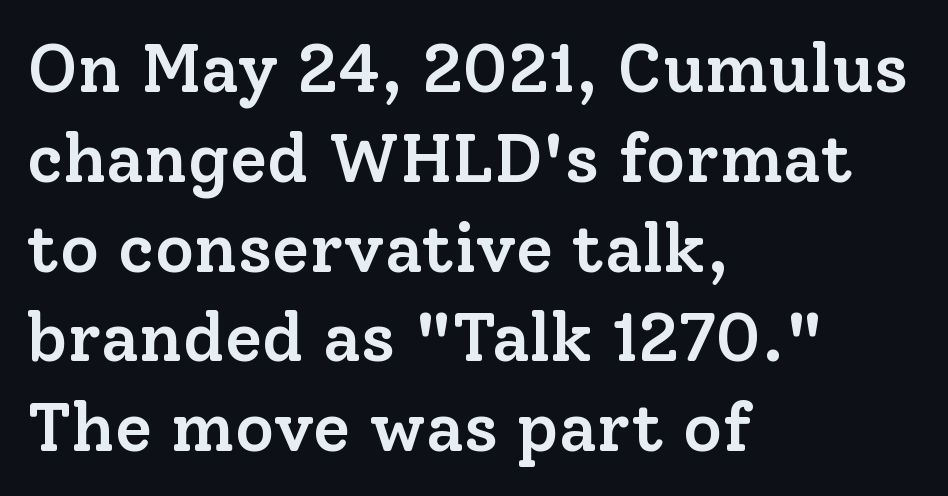
{"serif": "yes", "italic": "no", "bold": "semi", "weight": "semibold", "width": "normal", "stroke_contrast": "low", "x_height": "medium", "monospaced": "no", "underline": "no", "align": "left", "line_spacing": "normal", "line_spacing_ratio": 1.32, "letter_spacing": "normal", "letter_spacing_em": 0.0, "glyph_px": 68}
